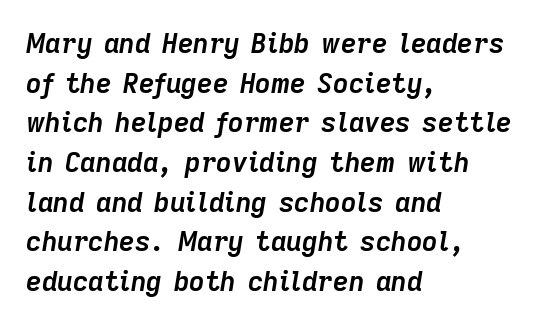
Nobody drew a line under any word here. This is heavy type, rendered in bold. Caption: multi-line text, flush left, ragged right. Whoever set this chose a conventional vertical rhythm. Is the type slanted? Yes — the strokes lean at a clear angle.
